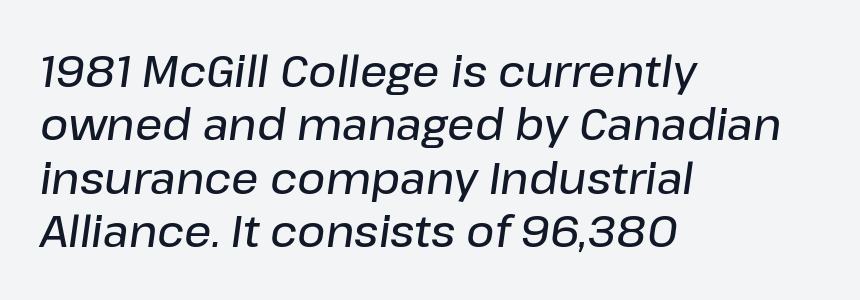
The image shows 43 px semibold type, italic (leaning right); set left-aligned, line spacing 1.24x, normal letter spacing, not underlined; low stroke contrast and a medium x-height.
